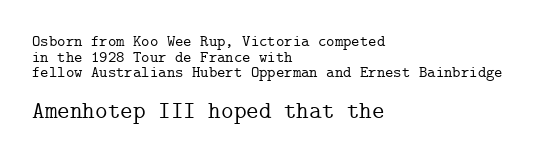
The image shows 24 px text type, upright; set left-aligned, tight line spacing (0.97x), normal letter spacing, not underlined; the second (bottom) block is 1.5x larger.
